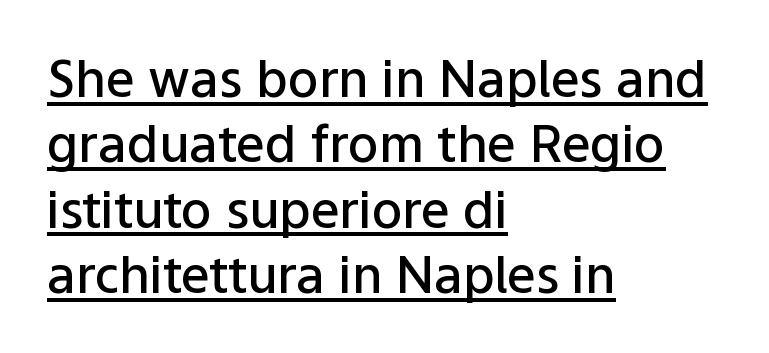
{"serif": "no", "italic": "no", "bold": "semi", "weight": "semibold", "width": "normal", "stroke_contrast": "low", "x_height": "medium", "monospaced": "no", "underline": "yes", "align": "left", "line_spacing": "normal", "line_spacing_ratio": 1.28, "letter_spacing": "normal", "letter_spacing_em": 0.0, "glyph_px": 51}
